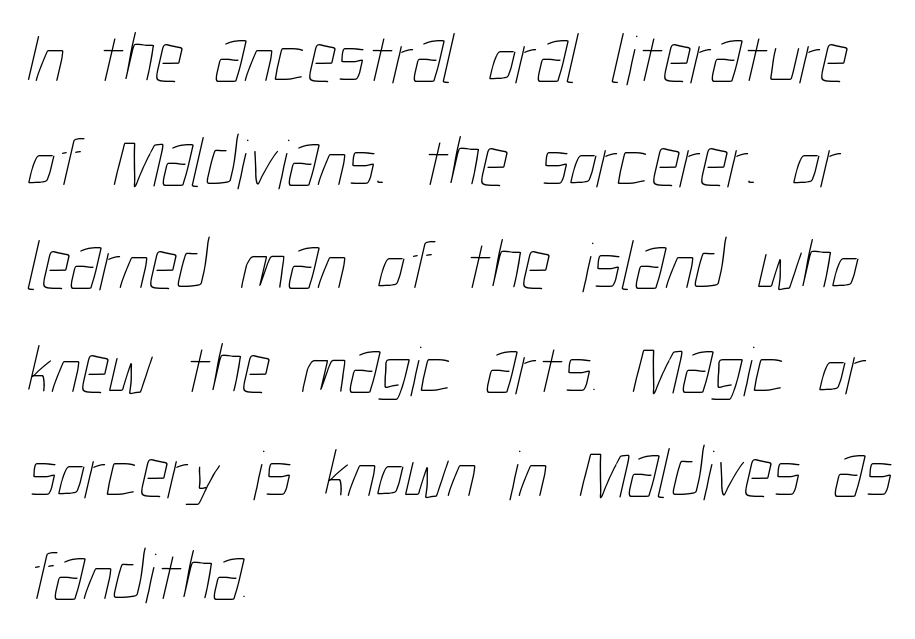
Q: Is the text bold? A: No.
Q: Is the text underlined? A: No.
Q: How is the paragraph aligned? A: Left-aligned.
Q: Is the spacing between letters normal or unusually wide? A: Normal.
Q: Is the spacing between lines tight, normal or loose? A: Normal.
Q: Width (condensed, normal, or wide)? A: Condensed.
Q: Stroke contrast? A: Low.
Q: x-height? A: Medium.
Q: Monospaced? A: No.
